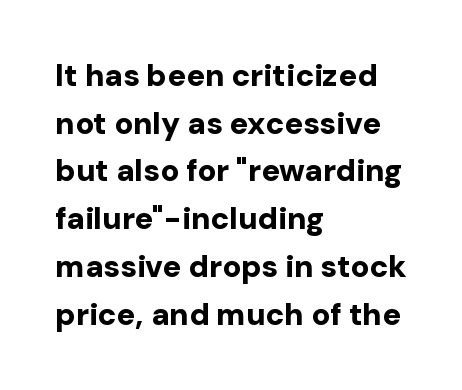
The image shows 31 px bold sans-serif type, upright; set left-aligned, normal line spacing (1.54x), normal letter spacing, not underlined; low stroke contrast and a medium x-height.
